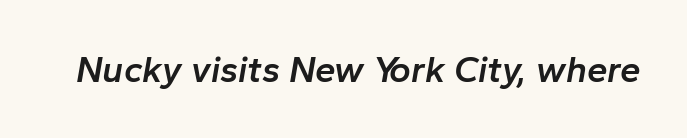
Q: Is the text bold? A: Semi-bold.
Q: Is the text italic (slanted)? A: Yes, it leans right by about 10 degrees.
Q: Is the text underlined? A: No.
Q: Is the spacing between letters normal or unusually wide? A: Normal.
Q: Width (condensed, normal, or wide)? A: Normal.
Q: Stroke contrast? A: Low.
Q: x-height? A: Medium.
Q: Monospaced? A: No.
